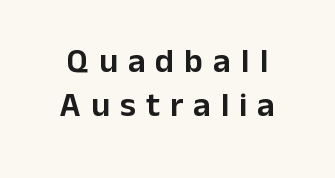
The image shows 34 px sans-serif type, upright; set centered, normal line spacing (1.3x), unusually wide letter spacing (+0.3 em), not underlined; low stroke contrast and a medium x-height.
